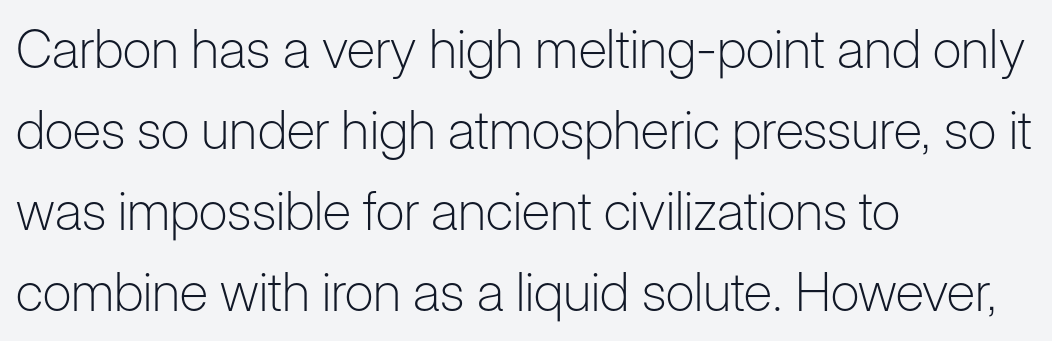
The image shows 53 px light sans-serif type, upright; set left-aligned, normal line spacing (1.53x), normal letter spacing, not underlined; low stroke contrast and a medium x-height.
